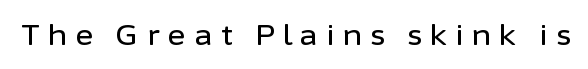
The image shows 28 px sans-serif type, upright; set unusually wide letter spacing (+0.29 em), not underlined; low stroke contrast and a medium x-height.
